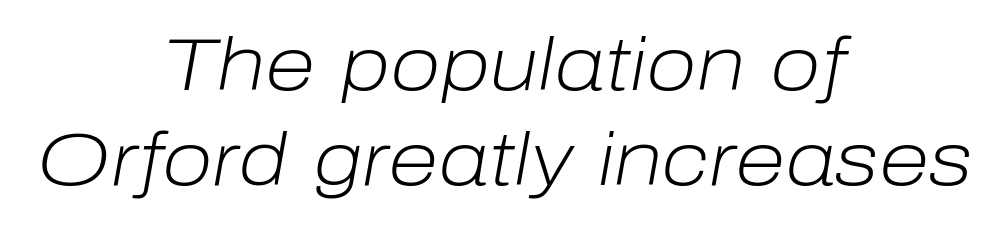
The glyphs look as if they've been sheared to an angle. This rendering uses center alignment, leaving both contours irregular but symmetric. Tracking here is standard; glyphs follow each other at the usual distance. No chunkiness to these letters — they're not bold. A typesetter would call this proportional, since set widths differ per character.
